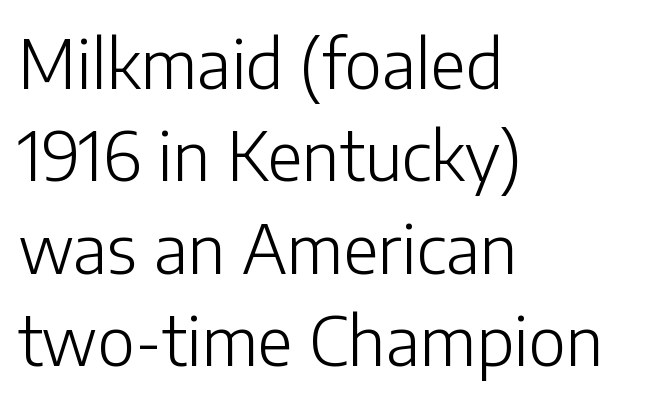
Inter-character spacing is left at the font's built-in metrics. Notice how descenders clear the ascenders below comfortably — that's standard leading. The font family rendered here belongs to the sans-serif group. Unlike italic type, these characters show no tilt at all.
